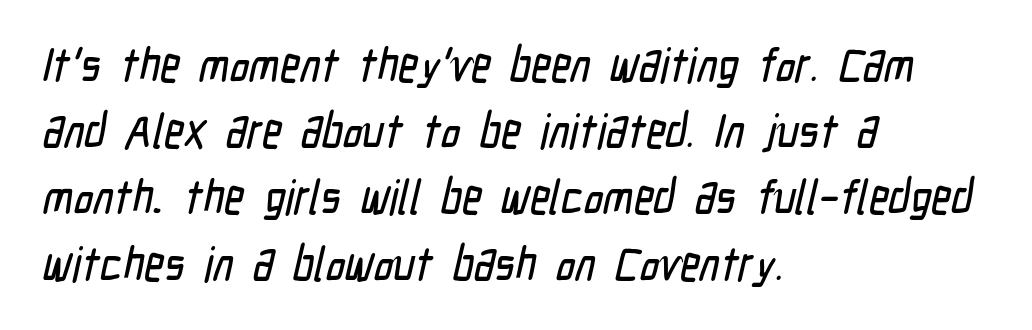
The image shows 48 px condensed sans-serif type; set left-aligned, normal line spacing (1.38x), normal letter spacing, not underlined; low stroke contrast and a medium x-height.
